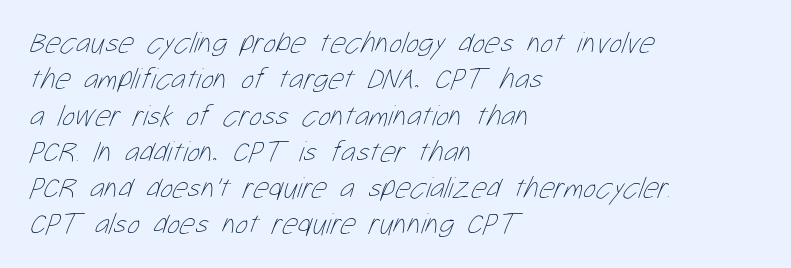
{"bold": "no", "weight": "thin", "width": "condensed", "stroke_contrast": "low", "x_height": "medium", "monospaced": "no", "underline": "no", "align": "left", "line_spacing_ratio": 1.21, "letter_spacing": "normal", "letter_spacing_em": 0.0, "glyph_px": 30}
